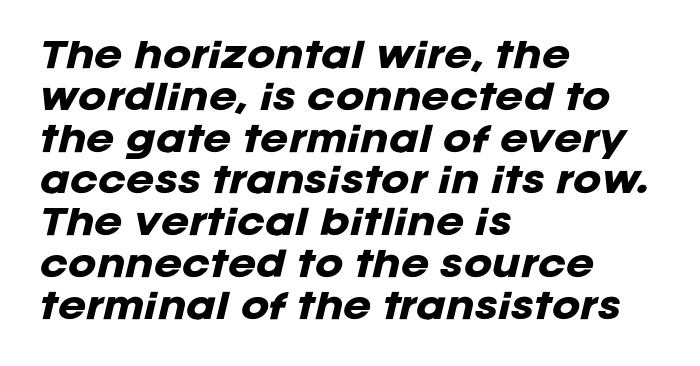
Strokes here are thick enough to call this a true bold. Descenders hang freely into open space. Proportional: the letters do not fall into vertical columns. Each word holds together tightly as a unit, with standard inter-letter gaps. Characters are canted at an angle relative to the baseline's perpendicular. The ragged edge is on the right, which tells us the setting is flush left.
